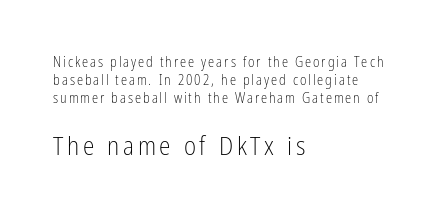
The image shows 26 px text type, upright; set left-aligned, normal line spacing (1.29x), not underlined; the second (bottom) block is 1.86x larger.
